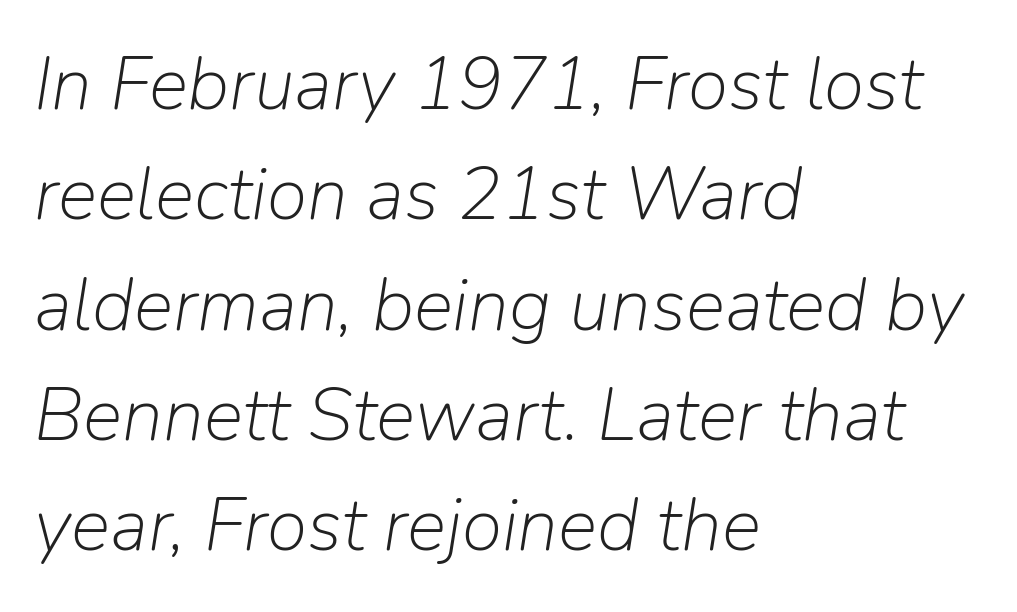
{"italic": "yes", "lean": "right", "slant_degrees": 9, "bold": "no", "weight": "light", "width": "normal", "stroke_contrast": "low", "x_height": "medium", "monospaced": "no", "underline": "no", "align": "left", "line_spacing": "normal", "line_spacing_ratio": 1.49, "letter_spacing": "normal", "letter_spacing_em": 0.0, "glyph_px": 74}
